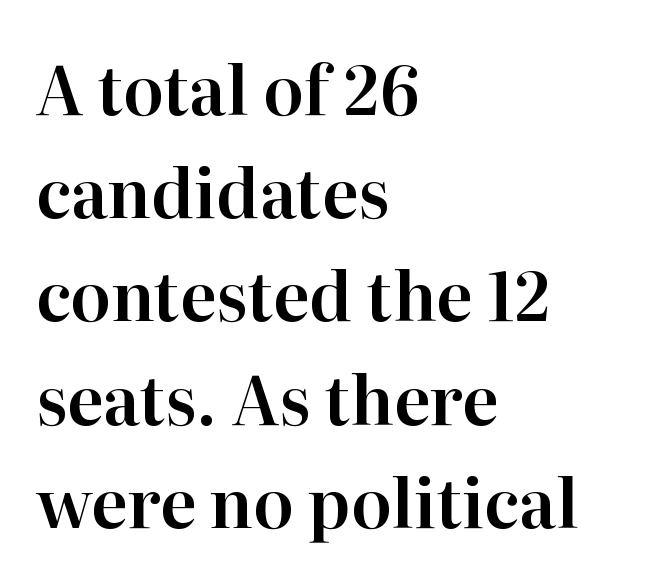
{"serif": "yes", "italic": "no", "width": "normal", "stroke_contrast": "high", "x_height": "medium", "monospaced": "no", "underline": "no", "align": "left", "line_spacing": "normal", "line_spacing_ratio": 1.54, "letter_spacing": "normal", "letter_spacing_em": 0.0, "glyph_px": 67}
